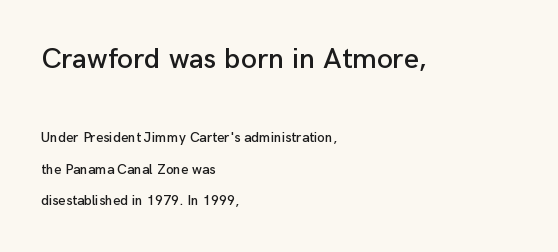
Q: Is the text italic (slanted)? A: No, it is upright.
Q: Is the typeface a serif or a sans-serif typeface? A: Sans-serif.
Q: Is the text underlined? A: No.
Q: How is the paragraph aligned? A: Left-aligned.
Q: Is the spacing between letters normal or unusually wide? A: Normal.
Q: Is the spacing between lines tight, normal or loose? A: Loose.
Q: Which block of text is set in a larger size, the first (top) or the second (bottom)? A: The first (top) one.
Q: Width (condensed, normal, or wide)? A: Normal.
Q: Stroke contrast? A: Low.
Q: x-height? A: Medium.
Q: Monospaced? A: No.
